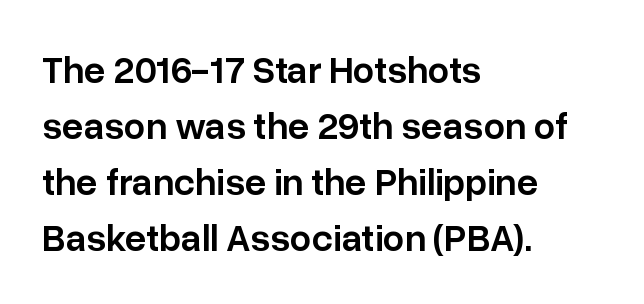
Q: Is the text bold? A: Semi-bold.
Q: Is the text italic (slanted)? A: No, it is upright.
Q: Is the typeface a serif or a sans-serif typeface? A: Sans-serif.
Q: Is the text underlined? A: No.
Q: How is the paragraph aligned? A: Left-aligned.
Q: Is the spacing between letters normal or unusually wide? A: Normal.
Q: Is the spacing between lines tight, normal or loose? A: Normal.
Q: Width (condensed, normal, or wide)? A: Normal.
Q: Stroke contrast? A: Low.
Q: x-height? A: Medium.
Q: Monospaced? A: No.
